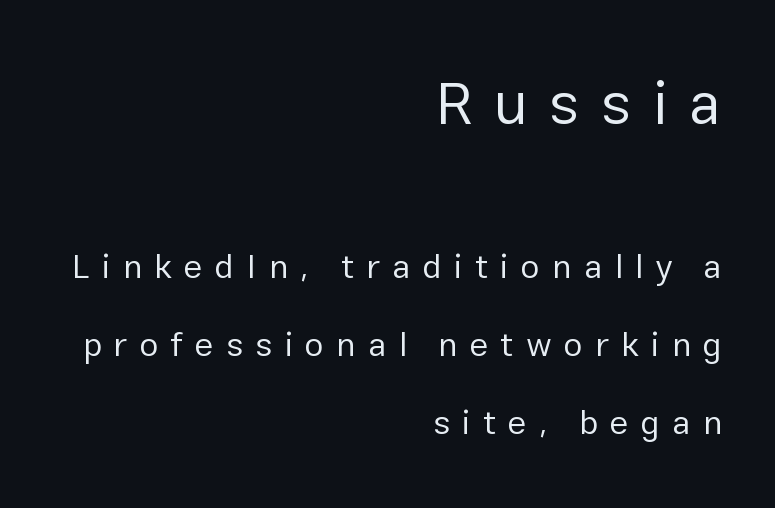
{"serif": "no", "italic": "no", "bold": "no", "weight": "regular", "width": "normal", "stroke_contrast": "low", "x_height": "medium", "monospaced": "no", "underline": "no", "align": "right", "line_spacing": "loose", "line_spacing_ratio": 2.29, "letter_spacing": "wide", "letter_spacing_em": 0.36, "larger_block": "first", "size_ratio": 1.76, "glyph_px": 60}
